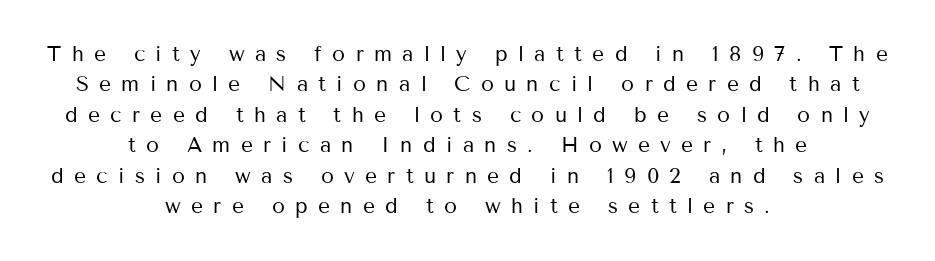
Q: Is the text bold? A: No.
Q: Is the text italic (slanted)? A: No, it is upright.
Q: Is the text underlined? A: No.
Q: How is the paragraph aligned? A: Centered.
Q: Is the spacing between letters normal or unusually wide? A: Unusually wide.
Q: Is the spacing between lines tight, normal or loose? A: Normal.
